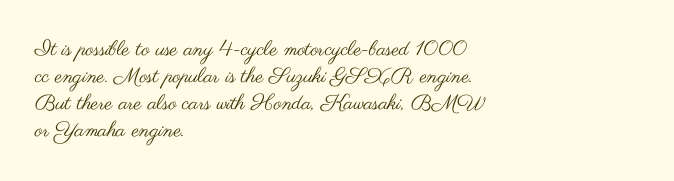
These lines keep a tight, regular rhythm from letter to letter. The rows are spaced the way most documents space them. Nothing heavy about these letters — not bold at all. Check under the words: just untouched page. All the whitespace from short lines collects on the right.
